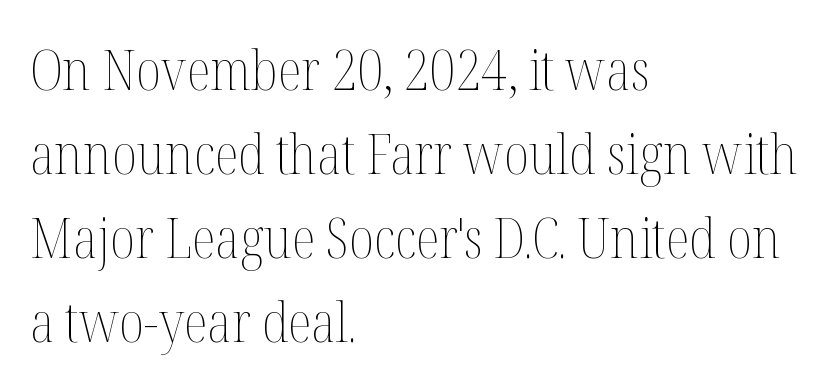
No extra ink here — the face is not bold. Spacing between characters is what you'd get straight out of the box. Layout note: lines flush left. The lettering holds an erect, upright posture throughout. Character widths vary here, with narrow letters taking less room than wide ones. Honestly, the row spacing looks completely unremarkable.
